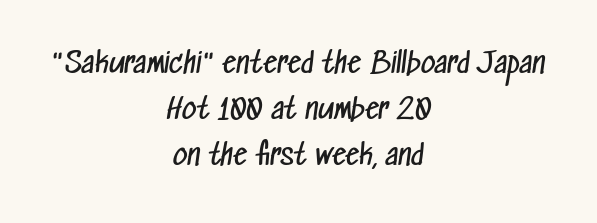
Q: Is the text bold? A: No.
Q: Is the typeface a serif or a sans-serif typeface? A: Sans-serif.
Q: Is the text underlined? A: No.
Q: How is the paragraph aligned? A: Centered.
Q: Is the spacing between letters normal or unusually wide? A: Normal.
Q: Is the spacing between lines tight, normal or loose? A: Normal.
Q: Width (condensed, normal, or wide)? A: Condensed.
Q: Stroke contrast? A: Low.
Q: x-height? A: Medium.
Q: Monospaced? A: No.
